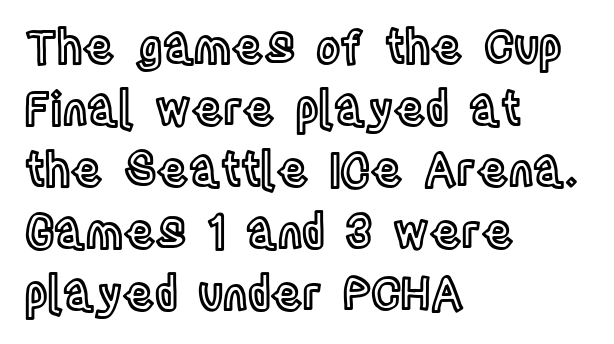
Q: Is the text italic (slanted)? A: No, it is upright.
Q: Is the text underlined? A: No.
Q: How is the paragraph aligned? A: Left-aligned.
Q: Is the spacing between letters normal or unusually wide? A: Normal.
Q: Is the spacing between lines tight, normal or loose? A: Normal.
Q: Width (condensed, normal, or wide)? A: Condensed.
Q: x-height? A: Large.
Q: Monospaced? A: No.
